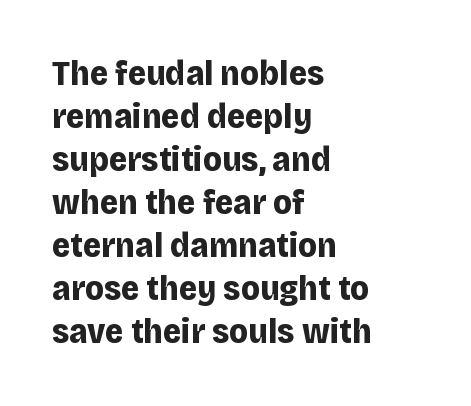
Q: Is the text bold? A: Yes.
Q: Is the text italic (slanted)? A: No, it is upright.
Q: Is the typeface a serif or a sans-serif typeface? A: Sans-serif.
Q: Is the text underlined? A: No.
Q: How is the paragraph aligned? A: Left-aligned.
Q: Is the spacing between letters normal or unusually wide? A: Normal.
Q: Width (condensed, normal, or wide)? A: Normal.
Q: Stroke contrast? A: Low.
Q: x-height? A: Large.
Q: Monospaced? A: No.
